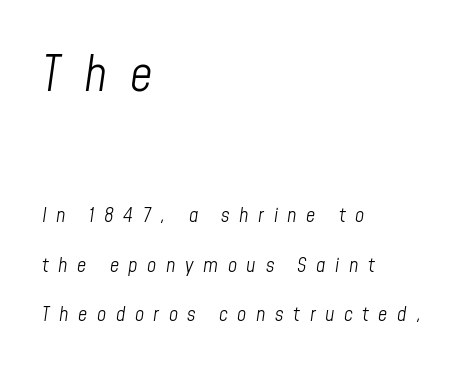
Q: Is the text bold? A: No.
Q: Is the text italic (slanted)? A: Yes, it leans right by about 8 degrees.
Q: Is the text underlined? A: No.
Q: How is the paragraph aligned? A: Left-aligned.
Q: Is the spacing between letters normal or unusually wide? A: Unusually wide.
Q: Is the spacing between lines tight, normal or loose? A: Loose.
Q: Which block of text is set in a larger size, the first (top) or the second (bottom)? A: The first (top) one.
Q: Width (condensed, normal, or wide)? A: Condensed.
Q: Stroke contrast? A: Low.
Q: x-height? A: Medium.
Q: Monospaced? A: No.
